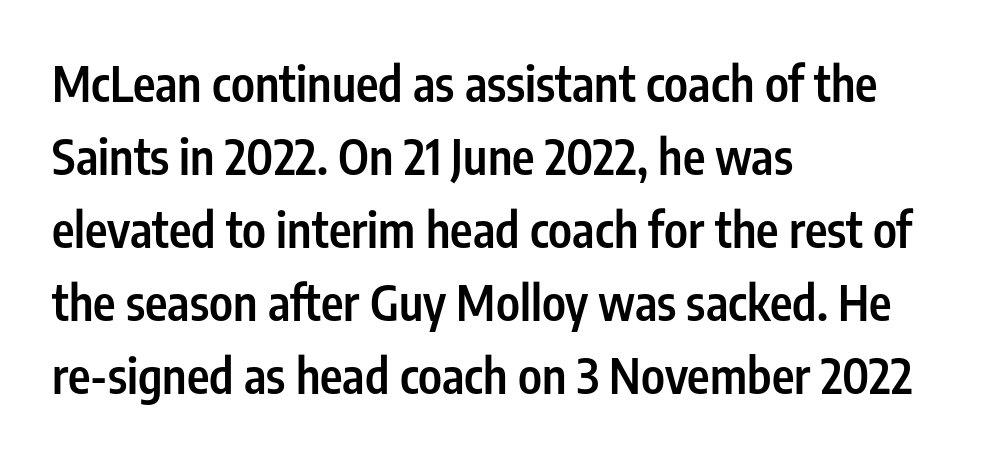
{"serif": "no", "italic": "no", "bold": "semi", "weight": "semibold", "width": "condensed", "stroke_contrast": "low", "x_height": "medium", "monospaced": "no", "underline": "no", "align": "left", "line_spacing": "normal", "line_spacing_ratio": 1.52, "letter_spacing": "normal", "letter_spacing_em": 0.0, "glyph_px": 48}
